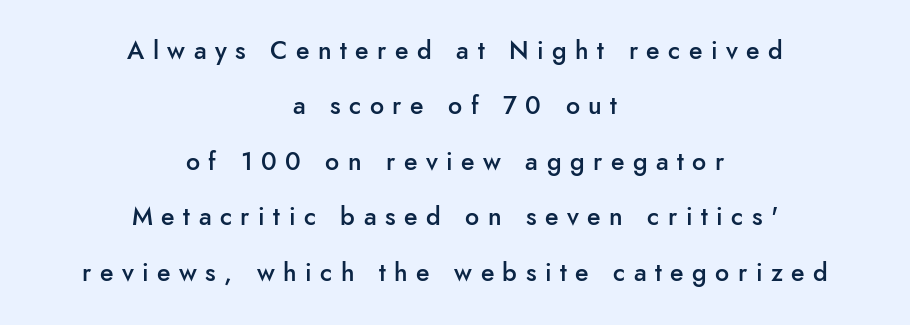
{"italic": "no", "bold": "semi", "underline": "no", "align": "center", "line_spacing": "loose", "line_spacing_ratio": 2.22, "letter_spacing": "wide", "letter_spacing_em": 0.34, "glyph_px": 25}
